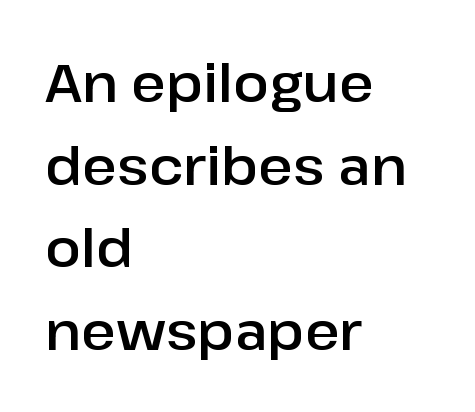
Q: Is the text italic (slanted)? A: No, it is upright.
Q: Is the typeface a serif or a sans-serif typeface? A: Sans-serif.
Q: Is the text underlined? A: No.
Q: How is the paragraph aligned? A: Left-aligned.
Q: Is the spacing between letters normal or unusually wide? A: Normal.
Q: Is the spacing between lines tight, normal or loose? A: Normal.
Q: Width (condensed, normal, or wide)? A: Normal.
Q: Stroke contrast? A: Low.
Q: x-height? A: Medium.
Q: Monospaced? A: No.
